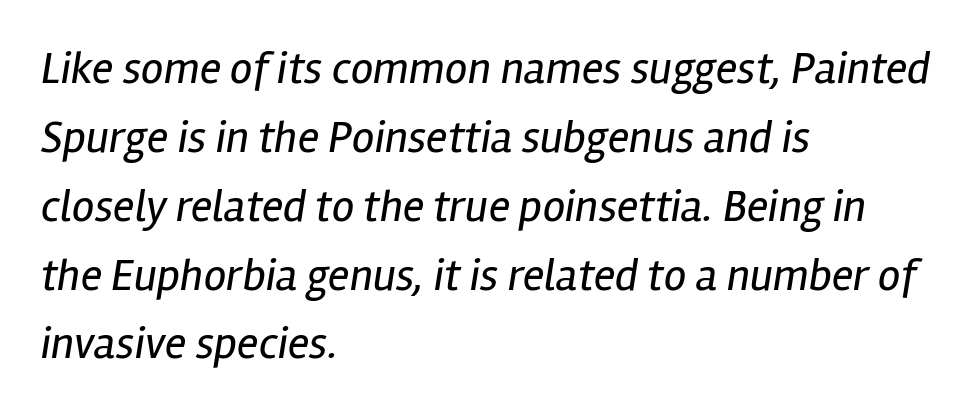
Vertically, the passage feels balanced, rows spaced as you'd expect. Designer's note — italics engaged. Nobody touched the tracking dial on this one. Think of a printed novel: that variable character pitch is what you see here.
